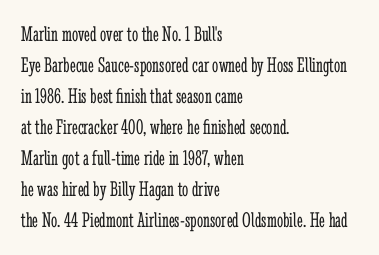
{"italic": "no", "bold": "no", "underline": "no", "align": "left", "line_spacing": "normal", "line_spacing_ratio": 1.41, "letter_spacing": "normal", "letter_spacing_em": 0.0, "glyph_px": 22}
